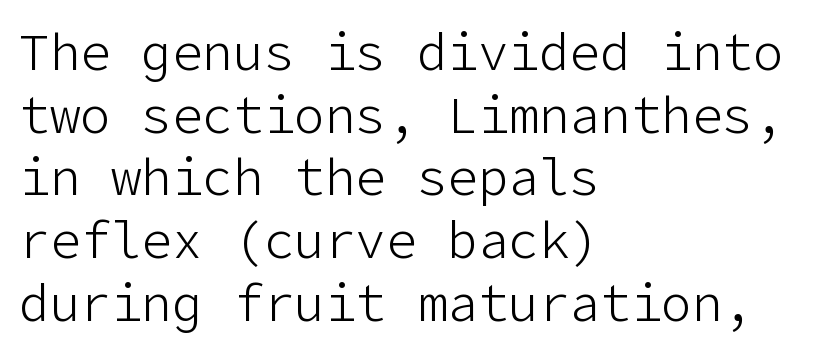
The typeface has the unassuming heft of standard copy or less. Horizontal alignment here is leftward, the default for most running prose. Characters follow at the spacing the type designer built in. Typographically, this falls in the sans-serif category. Unmarked baselines from the first word to the last.
